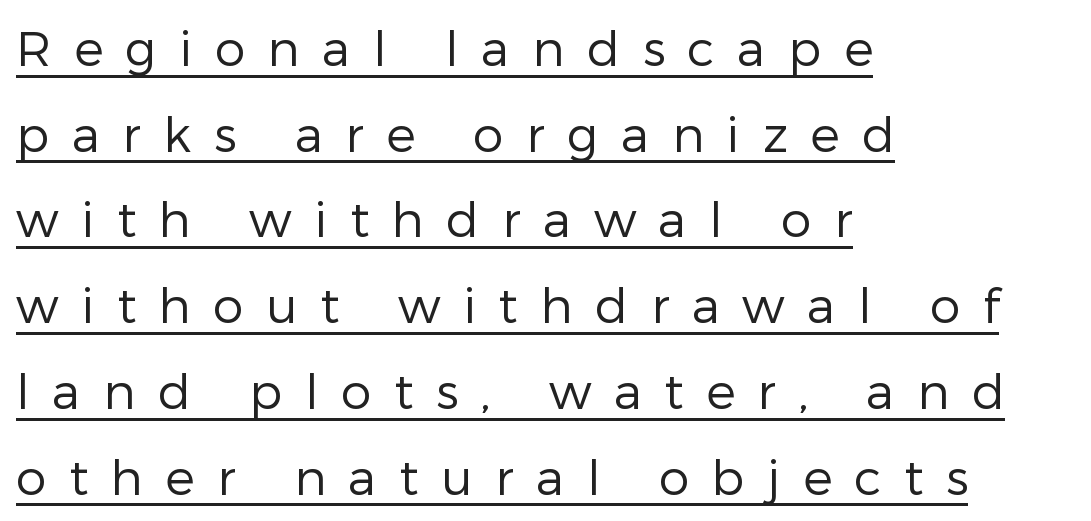
{"serif": "no", "italic": "no", "bold": "no", "weight": "regular", "width": "normal", "stroke_contrast": "low", "x_height": "medium", "monospaced": "no", "underline": "yes", "align": "left", "line_spacing_ratio": 1.75, "letter_spacing": "wide", "letter_spacing_em": 0.46, "glyph_px": 49}
